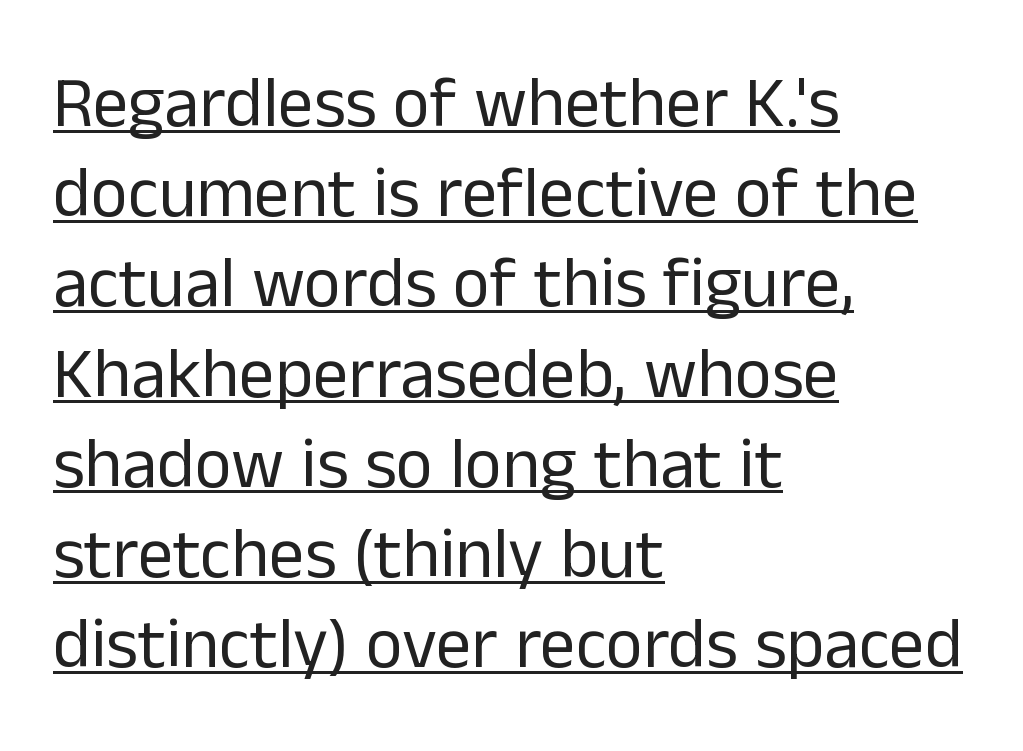
Q: Is the text bold? A: No.
Q: Is the text italic (slanted)? A: No, it is upright.
Q: Is the typeface a serif or a sans-serif typeface? A: Sans-serif.
Q: Is the text underlined? A: Yes.
Q: How is the paragraph aligned? A: Left-aligned.
Q: Is the spacing between letters normal or unusually wide? A: Normal.
Q: Is the spacing between lines tight, normal or loose? A: Normal.
Q: Width (condensed, normal, or wide)? A: Normal.
Q: Stroke contrast? A: Low.
Q: x-height? A: Medium.
Q: Monospaced? A: No.
